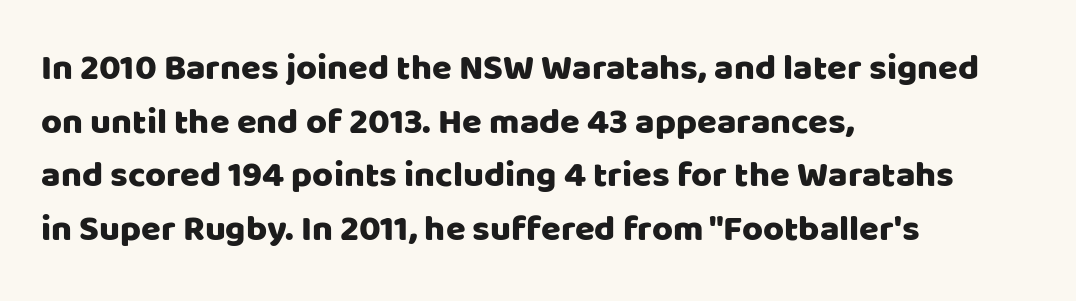
Q: Is the text italic (slanted)? A: No, it is upright.
Q: Is the typeface a serif or a sans-serif typeface? A: Sans-serif.
Q: Is the text underlined? A: No.
Q: How is the paragraph aligned? A: Left-aligned.
Q: Is the spacing between letters normal or unusually wide? A: Normal.
Q: Is the spacing between lines tight, normal or loose? A: Normal.
Q: Width (condensed, normal, or wide)? A: Normal.
Q: Stroke contrast? A: Low.
Q: x-height? A: Large.
Q: Monospaced? A: No.
